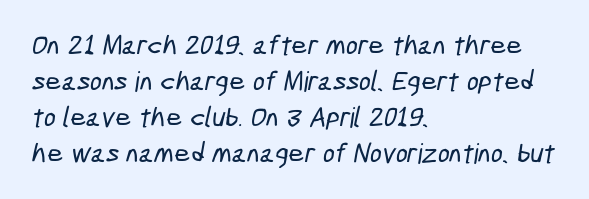
Q: Is the typeface a serif or a sans-serif typeface? A: Sans-serif.
Q: Is the text underlined? A: No.
Q: How is the paragraph aligned? A: Left-aligned.
Q: Is the spacing between letters normal or unusually wide? A: Normal.
Q: Is the spacing between lines tight, normal or loose? A: Normal.
Q: Width (condensed, normal, or wide)? A: Condensed.
Q: Stroke contrast? A: Low.
Q: x-height? A: Medium.
Q: Monospaced? A: No.
